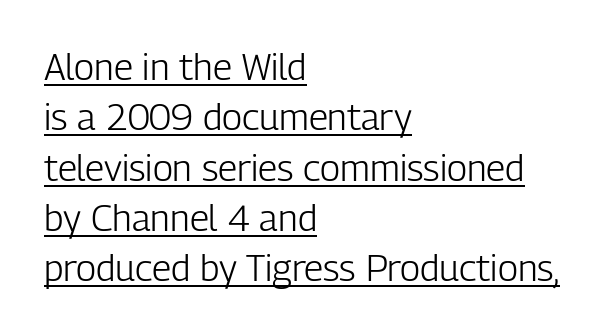
{"serif": "no", "italic": "no", "bold": "no", "weight": "light", "width": "condensed", "stroke_contrast": "low", "x_height": "medium", "monospaced": "no", "underline": "yes", "align": "left", "line_spacing": "normal", "line_spacing_ratio": 1.36, "letter_spacing": "normal", "letter_spacing_em": 0.0, "glyph_px": 37}
